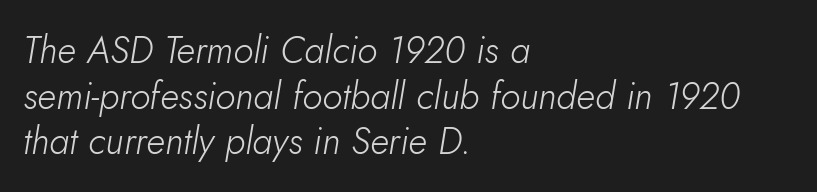
The image shows 37 px light type, italic (leaning right); set left-aligned, line spacing 1.23x, normal letter spacing, not underlined; low stroke contrast and a small x-height.
